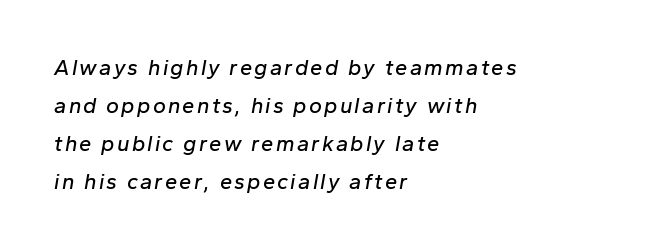
The text carries the slant typical of an italic or oblique font. The space directly below the letters is spotless. These lines stack with their left ends in a neat column.
